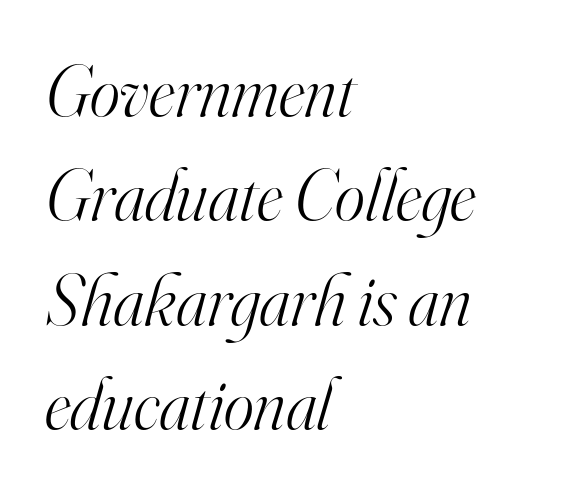
{"serif": "yes", "italic": "yes", "lean": "right", "slant_degrees": 16, "bold": "no", "weight": "light", "width": "normal", "stroke_contrast": "high", "x_height": "small", "monospaced": "no", "underline": "no", "align": "left", "line_spacing": "normal", "line_spacing_ratio": 1.45, "letter_spacing": "normal", "letter_spacing_em": 0.0, "glyph_px": 72}
